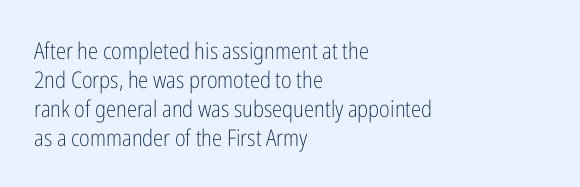
{"italic": "no", "bold": "no", "underline": "no", "align": "left", "line_spacing": "normal", "line_spacing_ratio": 1.26, "letter_spacing": "normal", "letter_spacing_em": 0.0, "glyph_px": 23}
